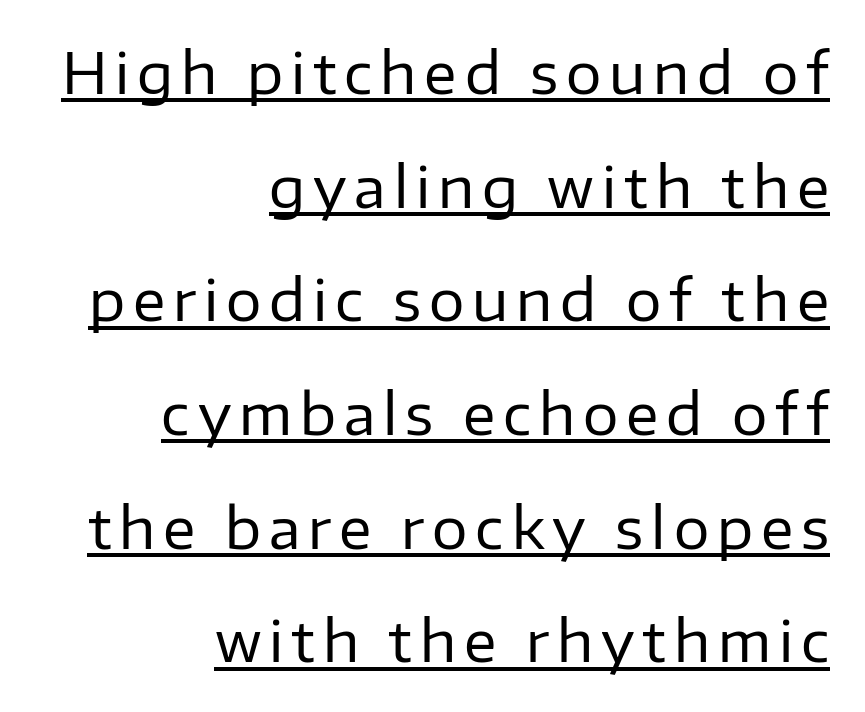
The image shows 56 px regular-weight sans-serif type, upright; set right-aligned, loose line spacing (2.03x), underlined; low stroke contrast and a medium x-height.
